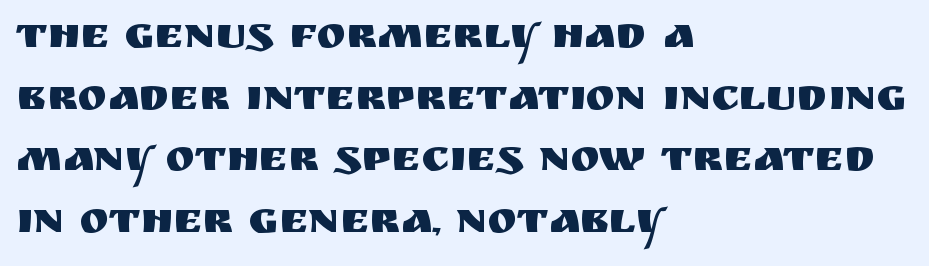
{"serif": "no", "italic": "no", "width": "normal", "stroke_contrast": "medium", "x_height": "large", "monospaced": "no", "underline": "no", "align": "left", "line_spacing": "normal", "line_spacing_ratio": 1.4, "letter_spacing": "normal", "letter_spacing_em": 0.0, "glyph_px": 44}
